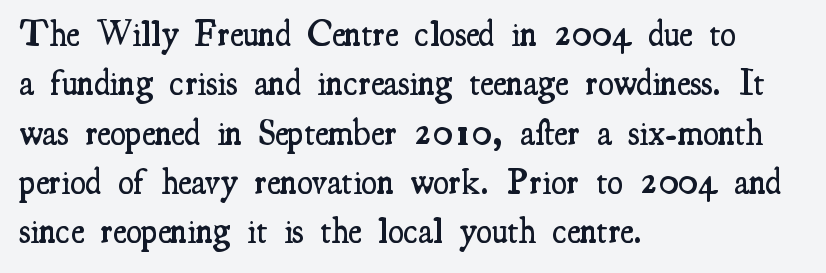
The image shows 36 px semibold, condensed serif type, upright; set left-aligned, normal line spacing (1.37x), normal letter spacing, not underlined; medium stroke contrast and a small x-height.
